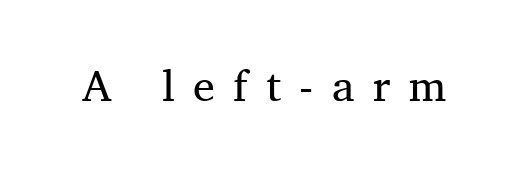
The image shows 44 px regular-weight serif type, upright; set unusually wide letter spacing (+0.42 em), not underlined; medium stroke contrast and a medium x-height.
